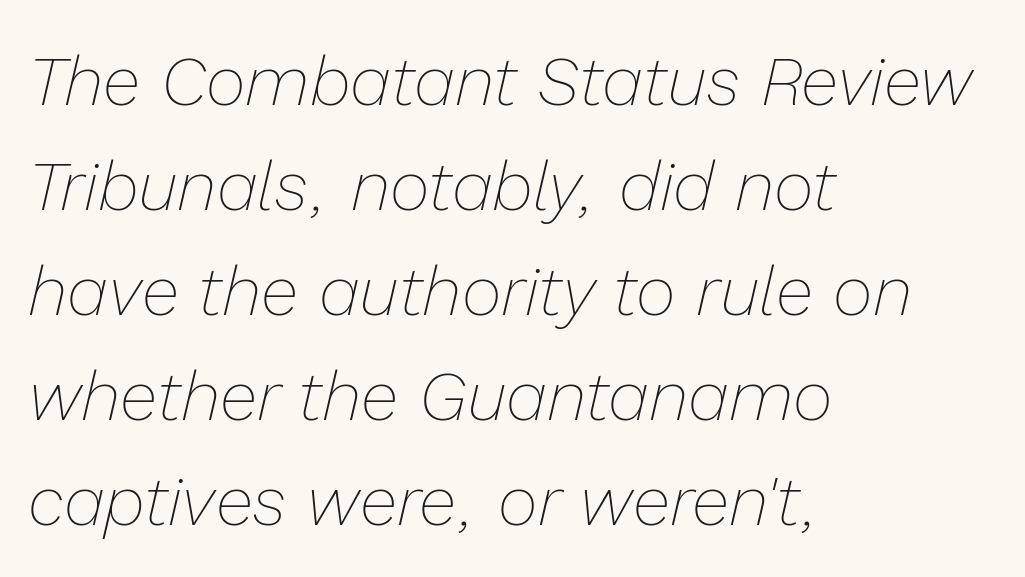
{"italic": "yes", "lean": "right", "slant_degrees": 13, "bold": "no", "weight": "thin", "width": "normal", "stroke_contrast": "low", "x_height": "medium", "monospaced": "no", "underline": "no", "align": "left", "line_spacing": "normal", "line_spacing_ratio": 1.52, "letter_spacing": "normal", "letter_spacing_em": 0.0, "glyph_px": 69}
